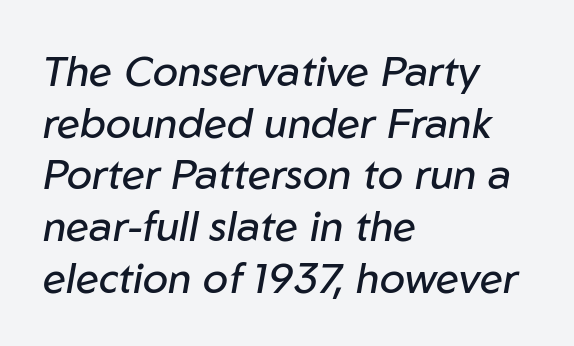
The letters look calm and open, with moderate or lighter stems. The rendering anchors every line to the left-hand side. Note the varied advance widths — an 'i' is clearly narrower than an 'm'. No word sits above an underline. If you drew a line through each stem, it would be angled.
